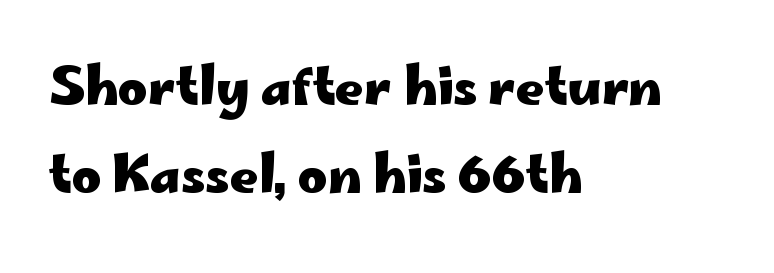
{"serif": "no", "italic": "no", "bold": "yes", "weight": "heavy", "width": "wide", "stroke_contrast": "low", "x_height": "small", "monospaced": "no", "underline": "no", "align": "left", "line_spacing_ratio": 1.76, "letter_spacing": "normal", "letter_spacing_em": 0.0, "glyph_px": 50}
